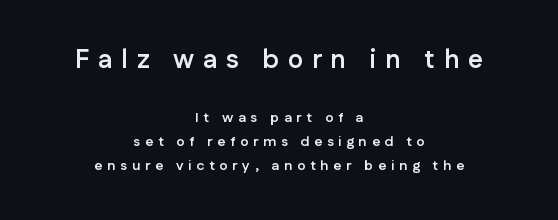
Glance below the letters and you will spot only blank space. The face used here has the dense, thick strokes of a bold. Every stem runs plumb, perpendicular to the baseline. Block one is the big one; block two sits smaller underneath. Each word looks stretched out because of the extra space between its letters. The typesetter chose a symmetrical, centered arrangement here.
